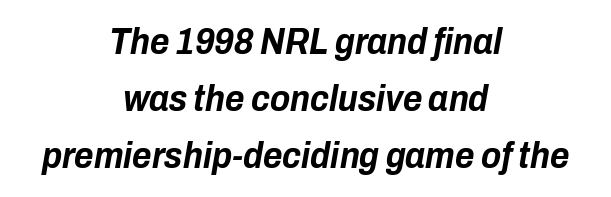
The image shows 37 px bold, condensed type, italic (leaning right); set centered, normal line spacing (1.54x), normal letter spacing, not underlined; low stroke contrast and a medium x-height.
